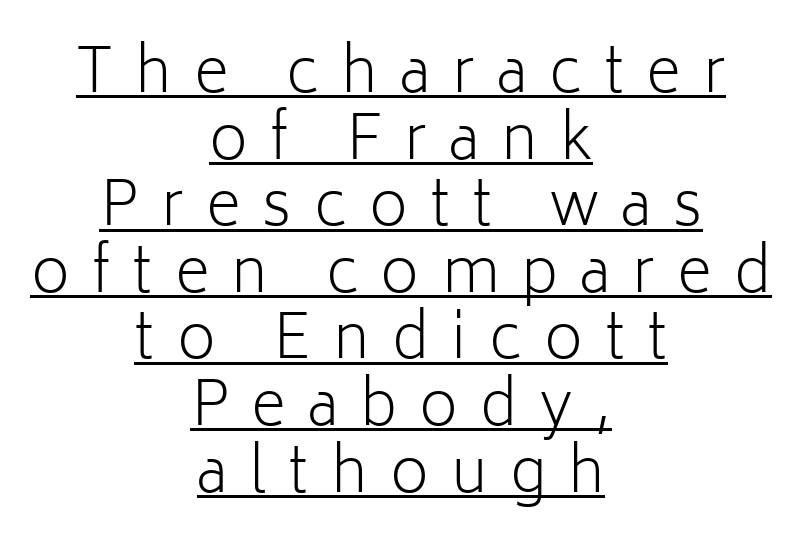
{"serif": "no", "italic": "no", "bold": "no", "weight": "light", "width": "normal", "stroke_contrast": "low", "x_height": "medium", "monospaced": "no", "underline": "yes", "align": "center", "line_spacing": "tight", "line_spacing_ratio": 1.11, "letter_spacing": "wide", "letter_spacing_em": 0.37, "glyph_px": 60}
